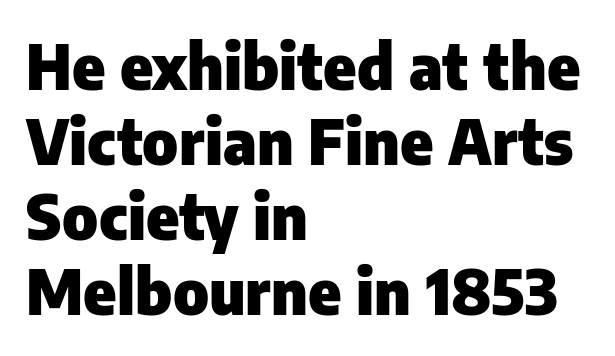
Teacher's note: observe the even left margin — that is flush-left alignment. A bare baseline throughout the passage. Nothing unusual about the tracking: characters are spaced as the font intends. These lines are composed in type without serifs. Summary of weight: heavy, a full bold. The passage shown is typed in a proportional face where columns would drift.
